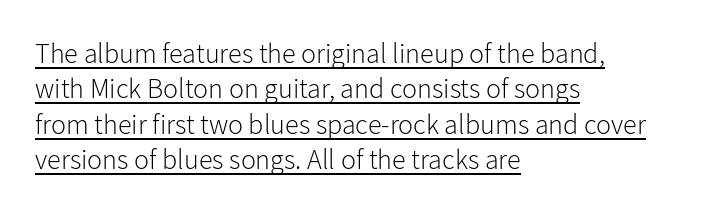
{"serif": "no", "italic": "no", "bold": "no", "weight": "light", "width": "normal", "stroke_contrast": "low", "x_height": "medium", "monospaced": "no", "underline": "yes", "align": "left", "line_spacing": "normal", "line_spacing_ratio": 1.26, "letter_spacing": "normal", "letter_spacing_em": 0.0, "glyph_px": 28}
